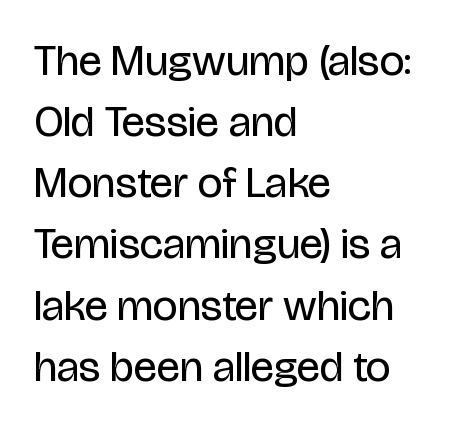
Students, observe: this is what conventionally led text looks like. Caption: multi-line text, flush left, ragged right. The rendering uses natural spacing where letterforms have individual widths. These lines keep a tight, regular rhythm from letter to letter.
